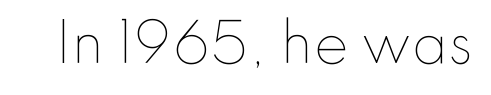
A typesetter would call this proportional, since set widths differ per character. The words here are not underlined. This is the regular roman posture of the typeface. These glyphs show unthickened strokes, regular width or finer.
